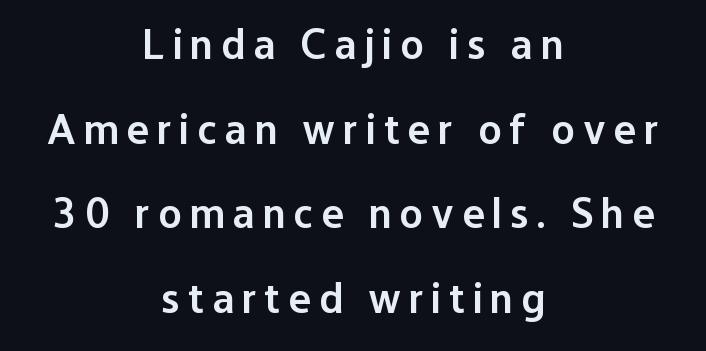
Q: Is the text bold? A: Semi-bold.
Q: Is the text italic (slanted)? A: No, it is upright.
Q: Is the typeface a serif or a sans-serif typeface? A: Sans-serif.
Q: Is the text underlined? A: No.
Q: How is the paragraph aligned? A: Centered.
Q: Is the spacing between lines tight, normal or loose? A: Loose.
Q: Width (condensed, normal, or wide)? A: Normal.
Q: Stroke contrast? A: Low.
Q: x-height? A: Medium.
Q: Monospaced? A: No.
